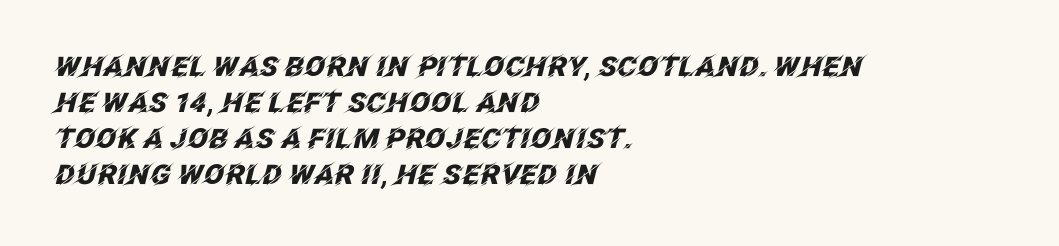
{"italic": "yes", "lean": "right", "slant_degrees": 12, "bold": "yes", "underline": "no", "align": "left", "line_spacing": "normal", "line_spacing_ratio": 1.33, "letter_spacing": "normal", "letter_spacing_em": 0.0, "glyph_px": 27}
